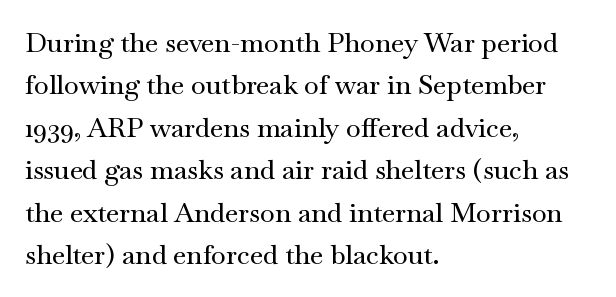
Q: Is the text italic (slanted)? A: No, it is upright.
Q: Is the text underlined? A: No.
Q: How is the paragraph aligned? A: Left-aligned.
Q: Is the spacing between letters normal or unusually wide? A: Normal.
Q: Is the spacing between lines tight, normal or loose? A: Normal.
